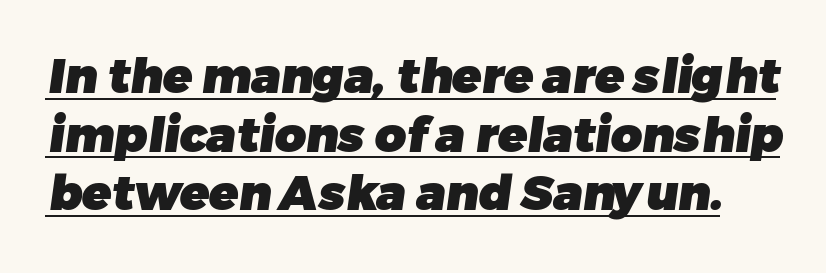
{"serif": "no", "bold": "yes", "weight": "heavy", "width": "normal", "stroke_contrast": "low", "x_height": "medium", "monospaced": "no", "underline": "yes", "line_spacing_ratio": 1.22, "letter_spacing": "normal", "letter_spacing_em": 0.0, "glyph_px": 48}
